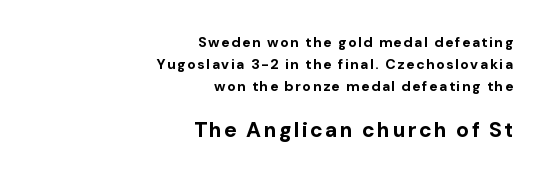
Alignment: flush right. This layout puts the modest block above and the oversized block below. Rendered with straight, roman letterforms. Vertical spacing — default. The space directly below the letters is spotless. The glyphs have the mass of a bold cut.
